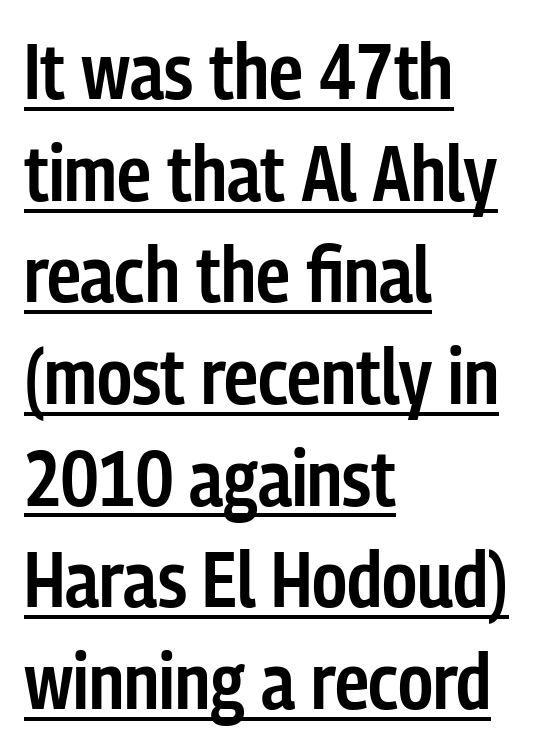
Letter spacing: default. Emphasis is given by a line drawn under the lettering. A bit beefed up — I'd call it semibold rather than bold. Tall strokes in this sample are plumb rather than angled. Compared with typical paragraphs, the rows here are spaced about the same. The type family on display is of the sans-serif kind.
